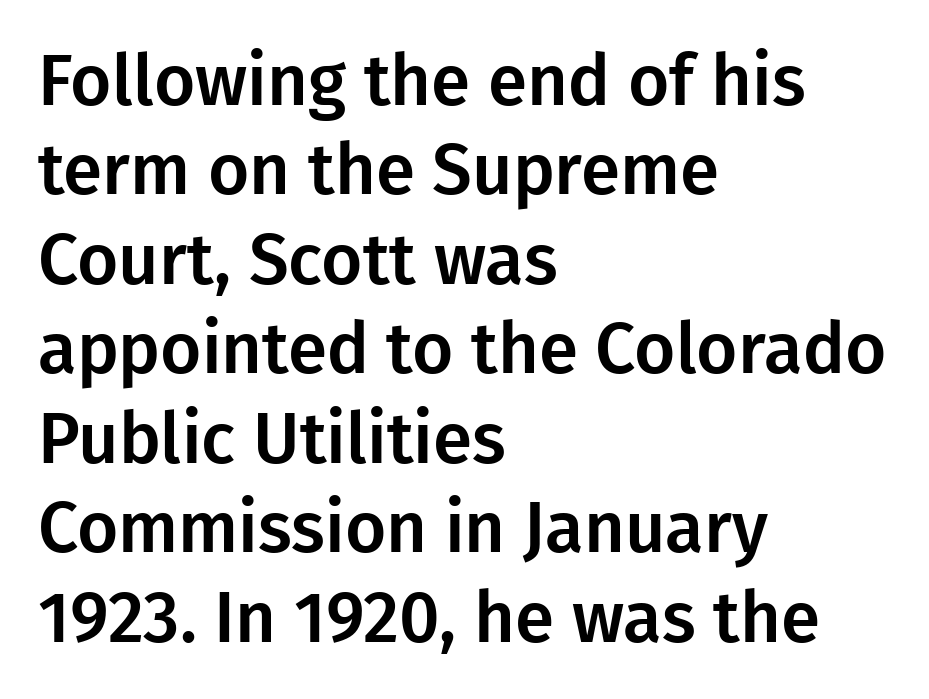
{"serif": "no", "italic": "no", "width": "normal", "stroke_contrast": "low", "x_height": "medium", "monospaced": "no", "underline": "no", "align": "left", "line_spacing": "normal", "line_spacing_ratio": 1.26, "letter_spacing": "normal", "letter_spacing_em": 0.0, "glyph_px": 71}
